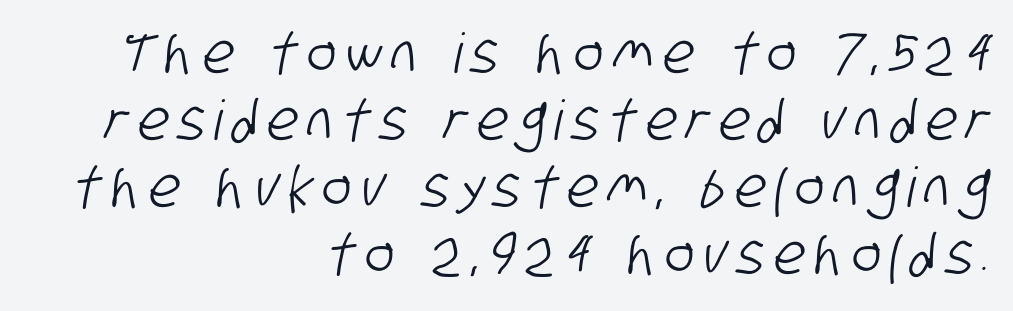
Examine the stroke ends and you'll find no serifs. The paragraph shown leans on its right margin. Glance below the letters and you will spot only blank space. These lines are rendered in a variable-pitch font.
